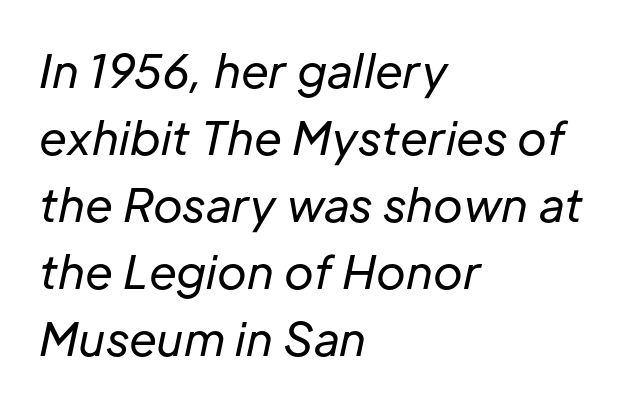
Q: Is the text bold? A: No.
Q: Is the text italic (slanted)? A: Yes, it leans right by about 12 degrees.
Q: Is the text underlined? A: No.
Q: How is the paragraph aligned? A: Left-aligned.
Q: Is the spacing between letters normal or unusually wide? A: Normal.
Q: Is the spacing between lines tight, normal or loose? A: Normal.
Q: Width (condensed, normal, or wide)? A: Normal.
Q: Stroke contrast? A: Low.
Q: x-height? A: Medium.
Q: Monospaced? A: No.
